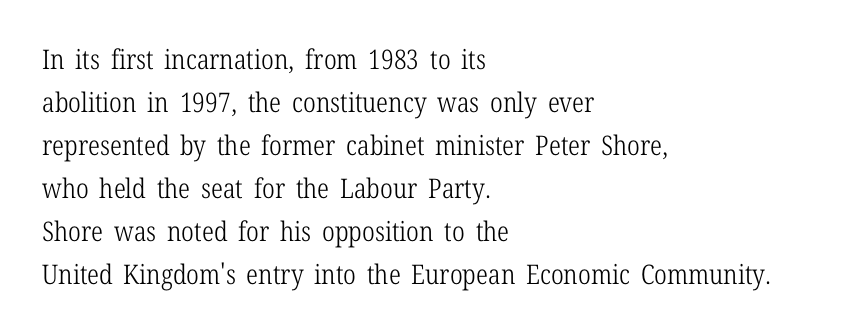
The image shows 27 px text type, upright; set left-aligned, normal line spacing (1.59x), normal letter spacing, not underlined.
